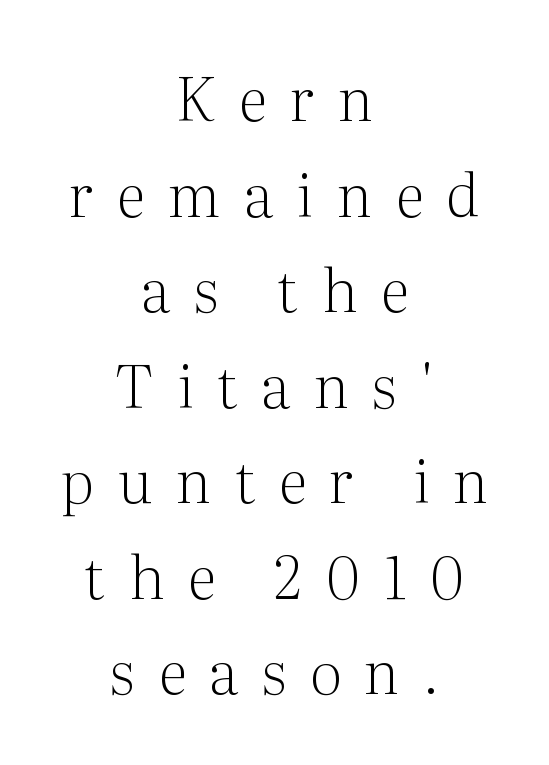
Q: Is the text bold? A: No.
Q: Is the text italic (slanted)? A: No, it is upright.
Q: Is the typeface a serif or a sans-serif typeface? A: Serif.
Q: Is the text underlined? A: No.
Q: How is the paragraph aligned? A: Centered.
Q: Is the spacing between letters normal or unusually wide? A: Unusually wide.
Q: Is the spacing between lines tight, normal or loose? A: Normal.
Q: Width (condensed, normal, or wide)? A: Normal.
Q: Stroke contrast? A: Medium.
Q: x-height? A: Medium.
Q: Monospaced? A: No.
